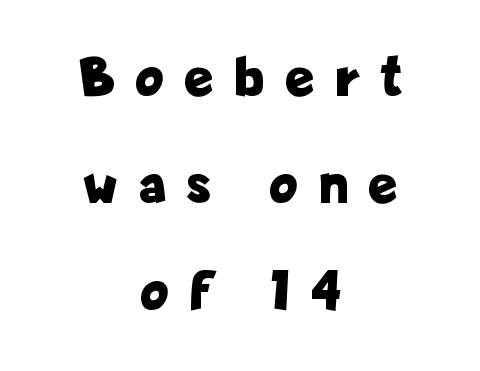
Q: Is the text bold? A: Yes.
Q: Is the text italic (slanted)? A: No, it is upright.
Q: Is the typeface a serif or a sans-serif typeface? A: Sans-serif.
Q: Is the text underlined? A: No.
Q: How is the paragraph aligned? A: Centered.
Q: Is the spacing between letters normal or unusually wide? A: Unusually wide.
Q: Width (condensed, normal, or wide)? A: Condensed.
Q: Stroke contrast? A: Low.
Q: x-height? A: Medium.
Q: Monospaced? A: No.
